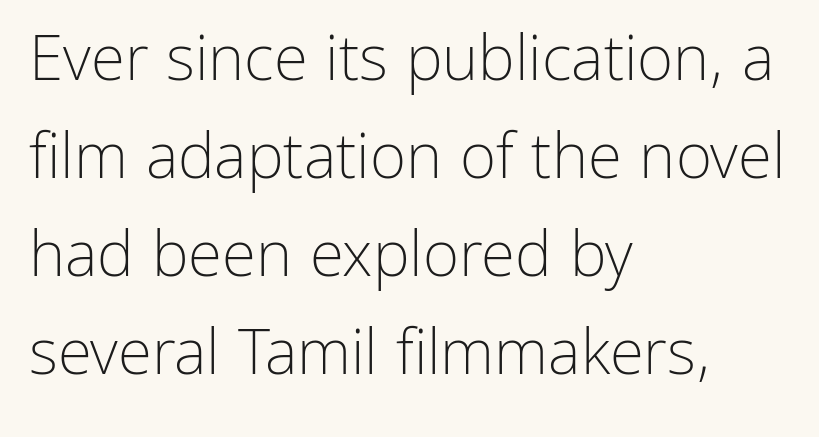
The image shows 62 px light sans-serif type, upright; set left-aligned, normal line spacing (1.58x), normal letter spacing, not underlined; low stroke contrast and a medium x-height.
